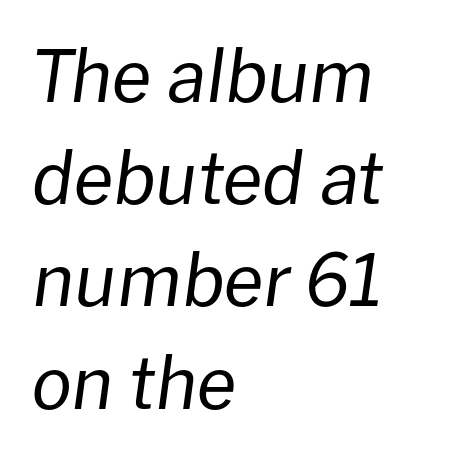
Q: Is the text bold? A: No.
Q: Is the text italic (slanted)? A: Yes, it leans right by about 8 degrees.
Q: Is the text underlined? A: No.
Q: How is the paragraph aligned? A: Left-aligned.
Q: Is the spacing between letters normal or unusually wide? A: Normal.
Q: Is the spacing between lines tight, normal or loose? A: Normal.
Q: Width (condensed, normal, or wide)? A: Normal.
Q: Stroke contrast? A: Low.
Q: x-height? A: Medium.
Q: Monospaced? A: No.
